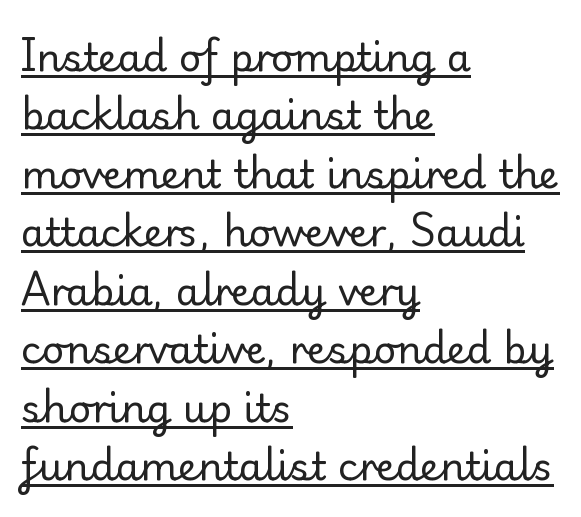
Q: Is the text bold? A: No.
Q: Is the text italic (slanted)? A: No, it is upright.
Q: Is the typeface a serif or a sans-serif typeface? A: Serif.
Q: Is the text underlined? A: Yes.
Q: How is the paragraph aligned? A: Left-aligned.
Q: Is the spacing between letters normal or unusually wide? A: Normal.
Q: Is the spacing between lines tight, normal or loose? A: Normal.
Q: Width (condensed, normal, or wide)? A: Normal.
Q: Stroke contrast? A: Low.
Q: x-height? A: Small.
Q: Monospaced? A: No.
